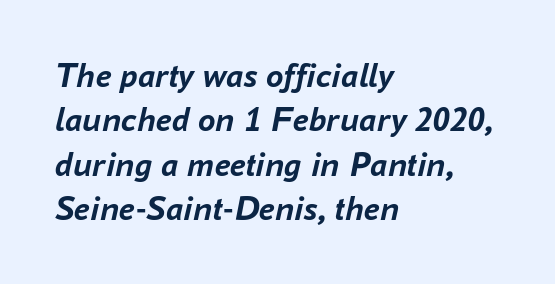
Quick note: underline off. Character widths vary here, with narrow letters taking less room than wide ones. A typesetter would call this leading conventional body-copy spacing. The letters sit at their default tracking, neither squeezed nor spread. The rendering anchors every line to the left-hand side.
